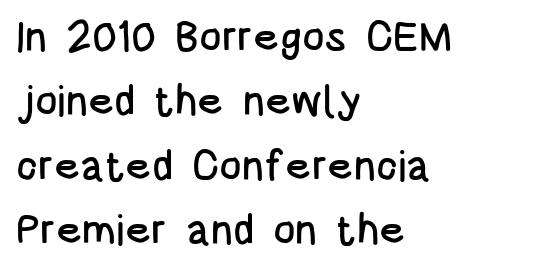
The face used here is rendered with its standard letterfit. The typeface chosen for these lines omits serifs. A student would call this left alignment; a typographer would say flush left, rag right. The space directly below the letters is spotless. Regarding leading, the lines here are spaced in the standard way. Do the characters align in a grid? No, the font is proportional.
